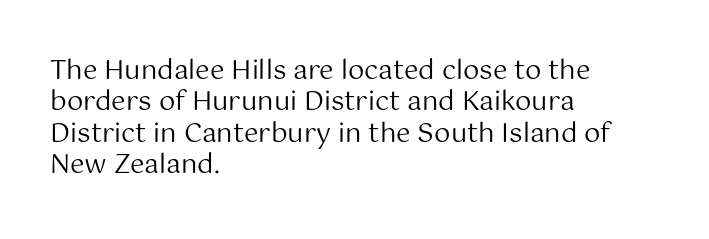
{"italic": "no", "bold": "no", "underline": "no", "align": "left", "line_spacing_ratio": 1.21, "letter_spacing": "normal", "letter_spacing_em": 0.0, "glyph_px": 26}
